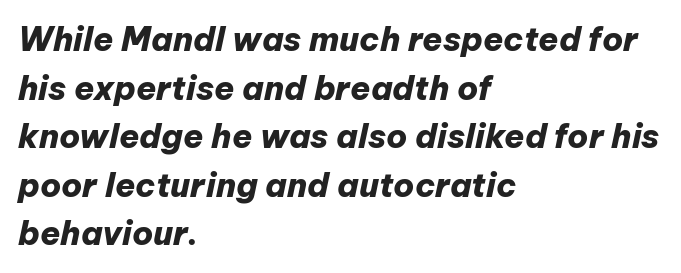
The image shows 33 px heavy type, italic (leaning right); set left-aligned, normal line spacing (1.47x), normal letter spacing, not underlined; low stroke contrast and a medium x-height.
